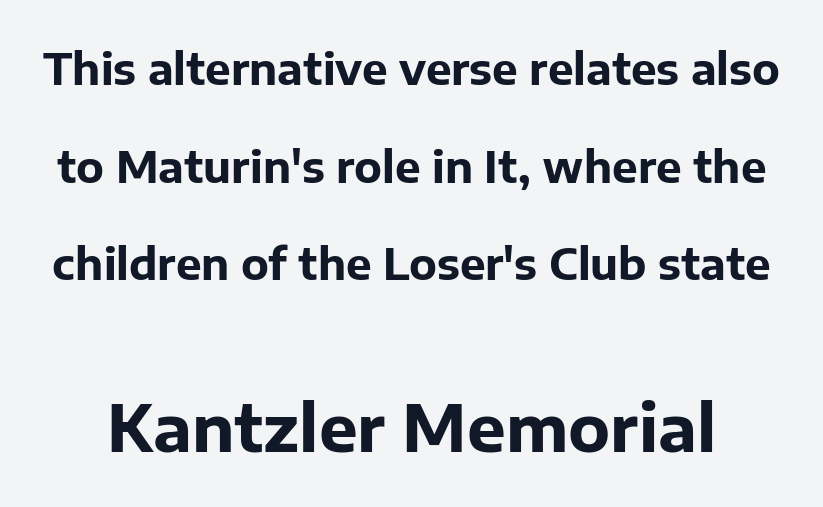
Bold? Absolutely — the strokes are thick and heavy. No italicization has been applied; the sample stays upright. This sample trades compactness for vertical openness between lines. The specimen omits any rule beneath the text block's lines. The font family rendered here belongs to the sans-serif group. Is this a fixed-width face? No — the glyphs have proportional, varying widths.
